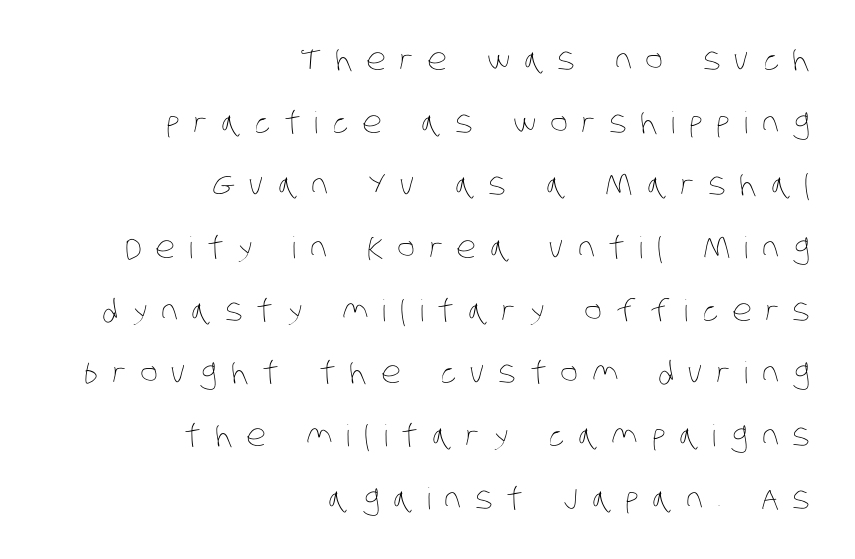
The image shows 30 px thin, condensed type; set right-aligned, loose line spacing (2.09x), unusually wide letter spacing (+0.46 em), not underlined; low stroke contrast and a large x-height.
